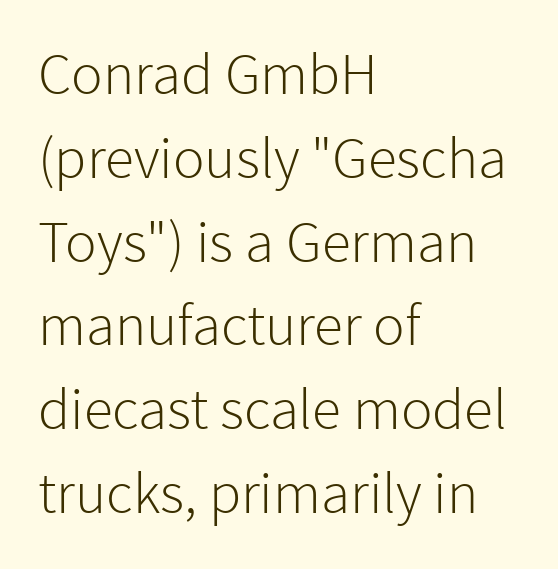
Q: Is the text bold? A: No.
Q: Is the text italic (slanted)? A: No, it is upright.
Q: Is the typeface a serif or a sans-serif typeface? A: Sans-serif.
Q: Is the text underlined? A: No.
Q: How is the paragraph aligned? A: Left-aligned.
Q: Is the spacing between letters normal or unusually wide? A: Normal.
Q: Is the spacing between lines tight, normal or loose? A: Normal.
Q: Width (condensed, normal, or wide)? A: Normal.
Q: Stroke contrast? A: Low.
Q: x-height? A: Medium.
Q: Monospaced? A: No.
